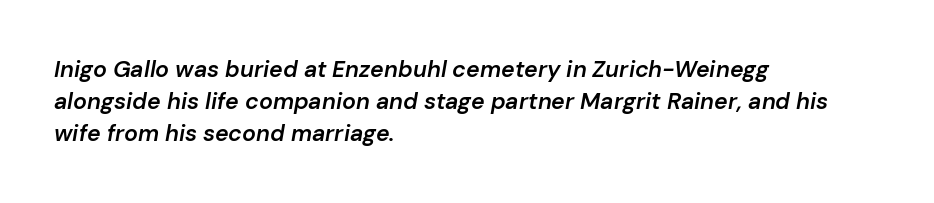
{"italic": "yes", "lean": "right", "slant_degrees": 10, "bold": "semi", "underline": "no", "align": "left", "line_spacing": "normal", "line_spacing_ratio": 1.4, "letter_spacing": "normal", "letter_spacing_em": 0.0, "glyph_px": 23}
